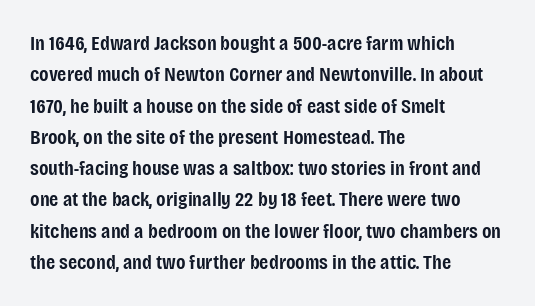
Emphasis by weight is partial: semibold. A typesetter would call this leading conventional body-copy spacing. The rendering keeps characters at their native spacing. This is roman type, the default non-slanted kind. Compared with a centered layout, this one pins lines to the left instead.
